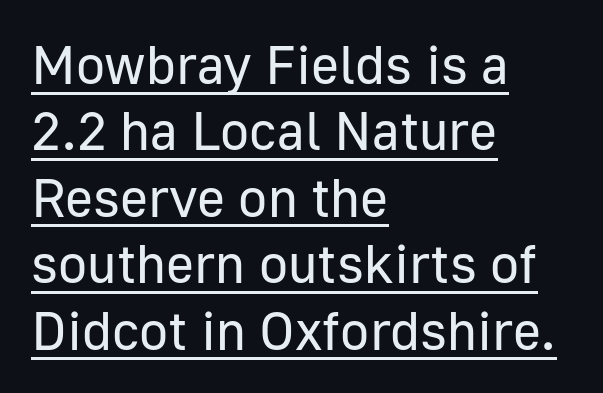
The image shows 54 px regular-weight sans-serif type, upright; set left-aligned, line spacing 1.23x, normal letter spacing, underlined; low stroke contrast and a medium x-height.
